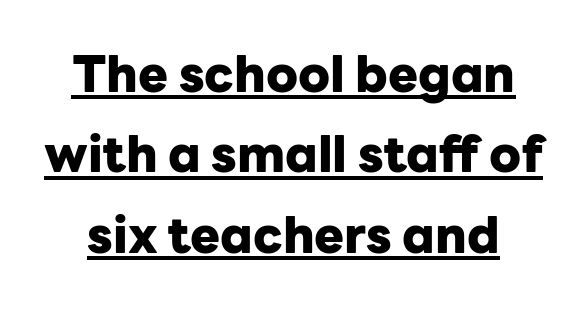
This is underlined copy, the kind a proofreader might mark for attention. Font category for this specimen: sans-serif. Does the leading feel generous? No, just average. Each glyph is drawn with heavy, bold strokes.
